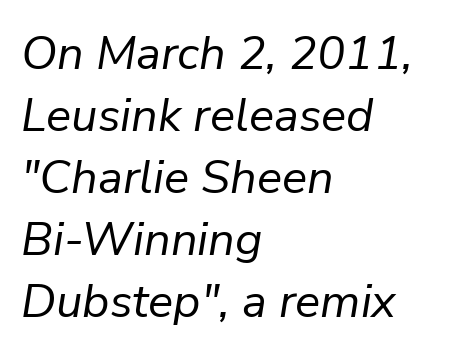
Q: Is the text bold? A: No.
Q: Is the text italic (slanted)? A: Yes, it leans right by about 9 degrees.
Q: Is the text underlined? A: No.
Q: How is the paragraph aligned? A: Left-aligned.
Q: Is the spacing between letters normal or unusually wide? A: Normal.
Q: Is the spacing between lines tight, normal or loose? A: Normal.
Q: Width (condensed, normal, or wide)? A: Normal.
Q: Stroke contrast? A: Low.
Q: x-height? A: Medium.
Q: Monospaced? A: No.
